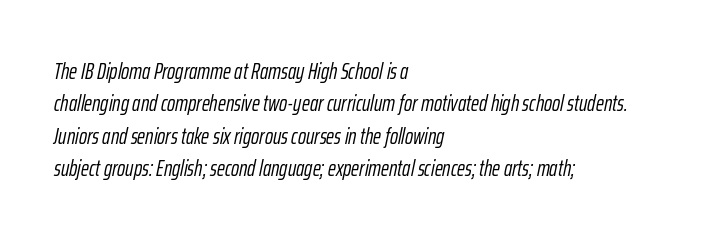
{"italic": "yes", "lean": "right", "slant_degrees": 12, "bold": "no", "underline": "no", "align": "left", "line_spacing": "normal", "line_spacing_ratio": 1.47, "letter_spacing": "normal", "letter_spacing_em": 0.0, "glyph_px": 22}
